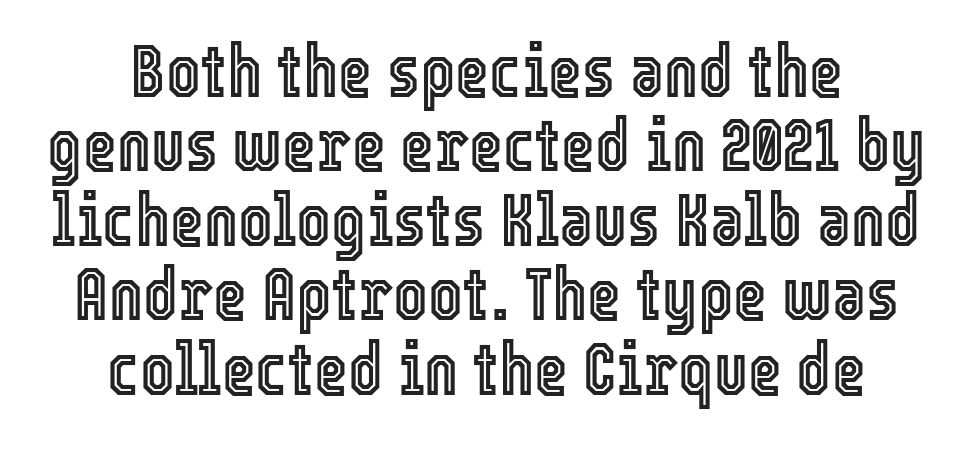
Q: Is the text italic (slanted)? A: No, it is upright.
Q: Is the text underlined? A: No.
Q: Is the spacing between letters normal or unusually wide? A: Normal.
Q: Is the spacing between lines tight, normal or loose? A: Tight.
Q: Width (condensed, normal, or wide)? A: Condensed.
Q: x-height? A: Medium.
Q: Monospaced? A: No.
